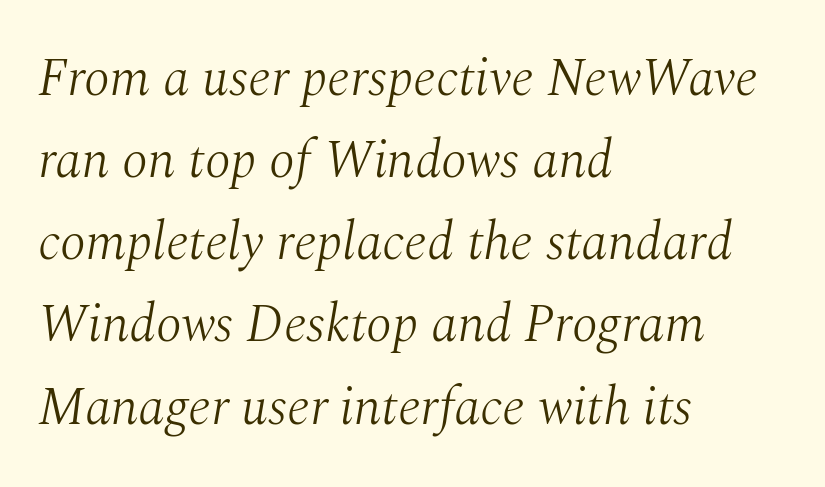
Q: Is the text bold? A: No.
Q: Is the text italic (slanted)? A: Yes, it leans right by about 10 degrees.
Q: Is the typeface a serif or a sans-serif typeface? A: Serif.
Q: Is the text underlined? A: No.
Q: How is the paragraph aligned? A: Left-aligned.
Q: Is the spacing between letters normal or unusually wide? A: Normal.
Q: Is the spacing between lines tight, normal or loose? A: Normal.
Q: Width (condensed, normal, or wide)? A: Normal.
Q: Stroke contrast? A: Medium.
Q: x-height? A: Medium.
Q: Monospaced? A: No.
